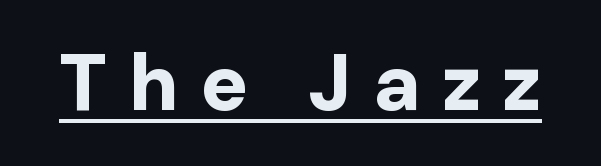
{"serif": "no", "italic": "no", "bold": "yes", "weight": "bold", "width": "normal", "stroke_contrast": "low", "x_height": "medium", "monospaced": "no", "underline": "yes", "letter_spacing": "wide", "letter_spacing_em": 0.27, "glyph_px": 79}
